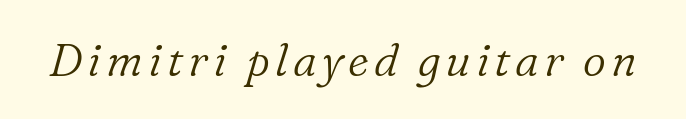
{"serif": "yes", "italic": "yes", "lean": "right", "slant_degrees": 16, "bold": "no", "weight": "light", "width": "normal", "stroke_contrast": "low", "x_height": "medium", "monospaced": "no", "underline": "no", "glyph_px": 45}
